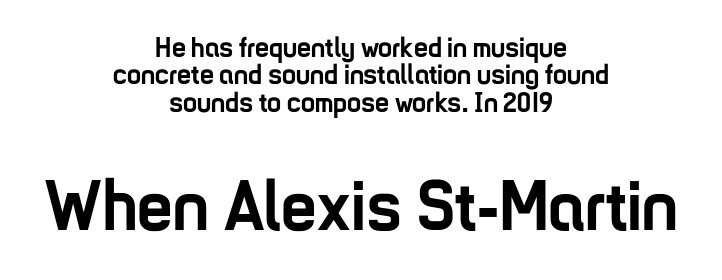
The image shows 71 px semibold, condensed sans-serif type, upright; set centered, tight line spacing (0.98x), normal letter spacing, not underlined; the second (bottom) block is 2.54x larger; low stroke contrast and a medium x-height.
